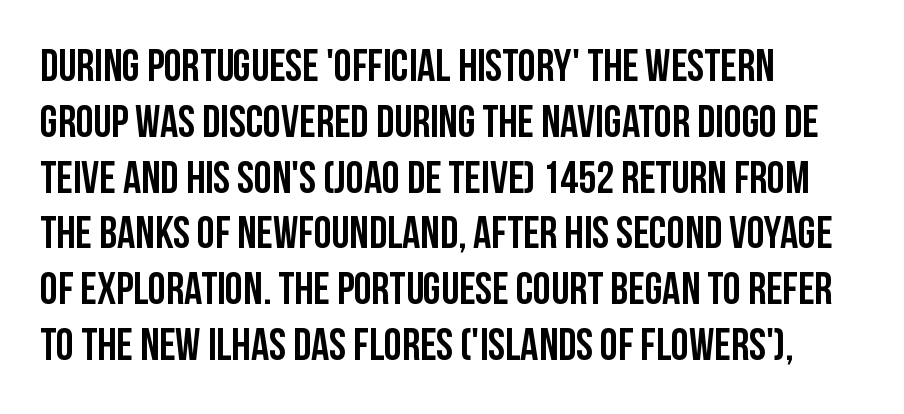
The image shows 45 px condensed sans-serif type, upright; set left-aligned, line spacing 1.24x, normal letter spacing, not underlined; low stroke contrast and a large x-height.
